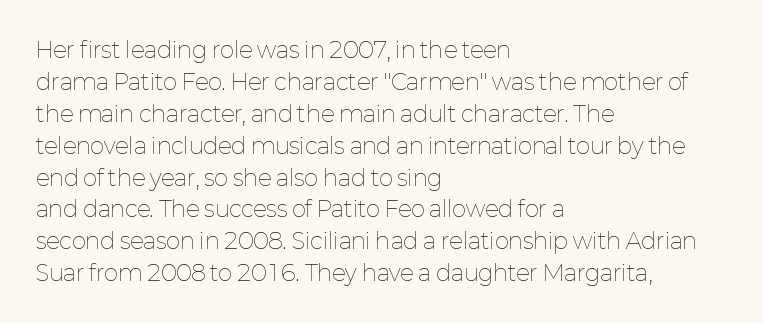
{"italic": "no", "bold": "no", "underline": "no", "align": "left", "line_spacing": "normal", "line_spacing_ratio": 1.45, "letter_spacing": "normal", "letter_spacing_em": 0.0, "glyph_px": 22}
